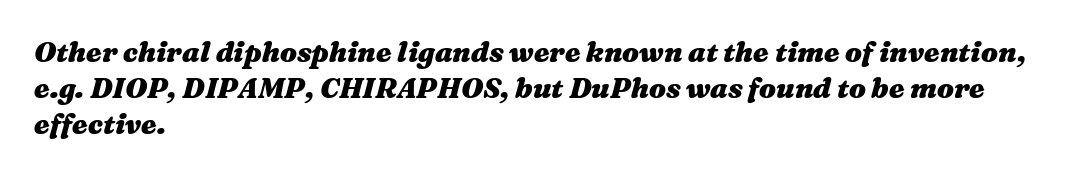
{"italic": "yes", "lean": "right", "slant_degrees": 16, "bold": "yes", "weight": "heavy", "width": "wide", "stroke_contrast": "medium", "x_height": "medium", "monospaced": "no", "underline": "no", "align": "left", "line_spacing": "normal", "line_spacing_ratio": 1.29, "letter_spacing": "normal", "letter_spacing_em": 0.0, "glyph_px": 28}
